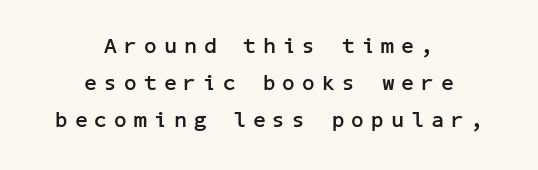
{"italic": "no", "bold": "yes", "underline": "no", "align": "center", "line_spacing": "normal", "line_spacing_ratio": 1.68, "letter_spacing": "wide", "letter_spacing_em": 0.33, "glyph_px": 22}
